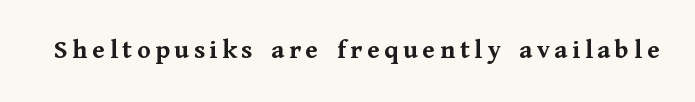
{"italic": "no", "bold": "yes", "underline": "no", "glyph_px": 27}
